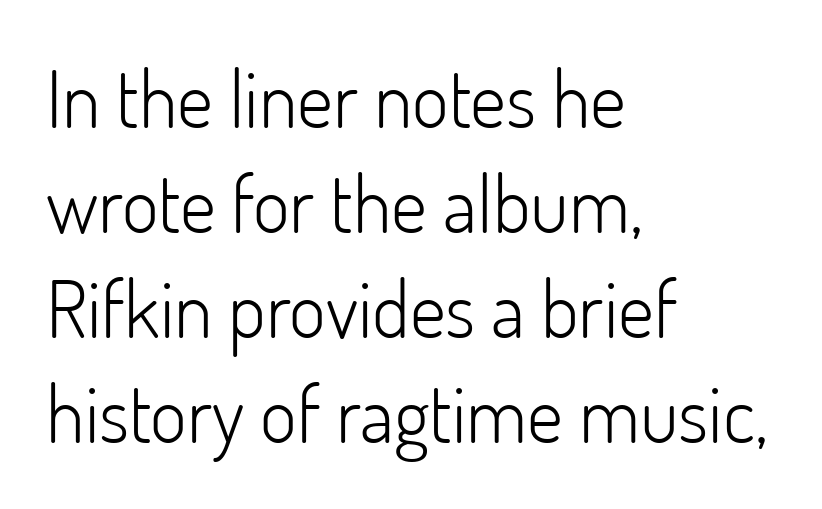
Teacher's note: observe the even left margin — that is flush-left alignment. Evenly set lines give the paragraph a standard silhouette. The passage shown is typed in a proportional face where columns would drift. The passage shown is typeset with a sans-serif family.
